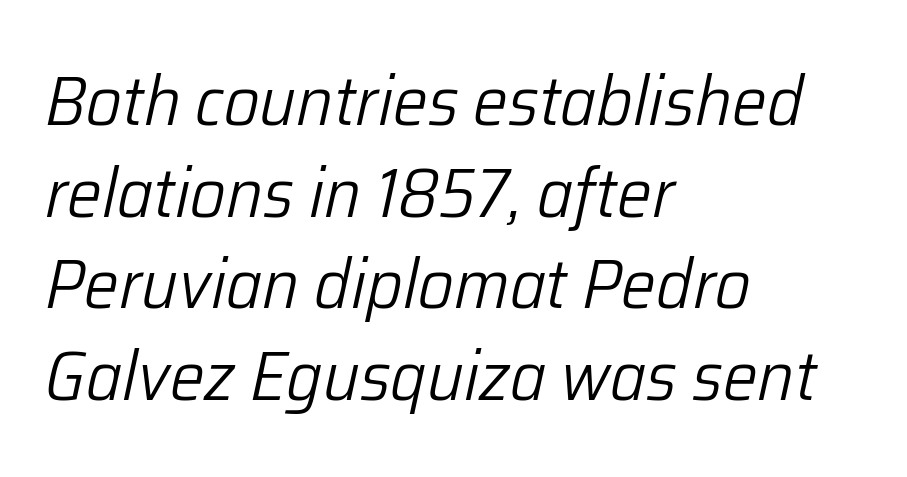
The face used here is proportionally spaced, like ordinary book or web type. This sample uses an oblique cut, with every glyph tilted off the vertical. How are the letters spaced? Ordinarily, with no added tracking. Casual observation: everything's shoved over to the left. Leading: standard.
